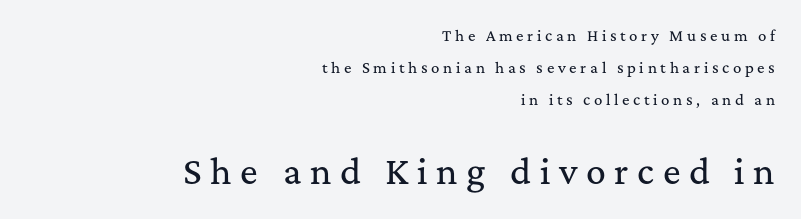
Q: Is the text italic (slanted)? A: No, it is upright.
Q: Is the typeface a serif or a sans-serif typeface? A: Serif.
Q: Is the text underlined? A: No.
Q: How is the paragraph aligned? A: Right-aligned.
Q: Is the spacing between letters normal or unusually wide? A: Unusually wide.
Q: Is the spacing between lines tight, normal or loose? A: Loose.
Q: Which block of text is set in a larger size, the first (top) or the second (bottom)? A: The second (bottom) one.
Q: Width (condensed, normal, or wide)? A: Normal.
Q: Stroke contrast? A: Medium.
Q: x-height? A: Medium.
Q: Monospaced? A: No.
